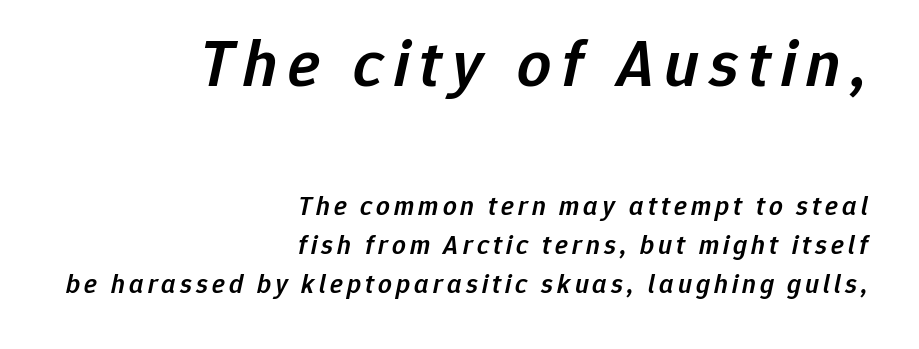
The letters are slanted; this is an italic face. Casual observation: everything's shoved over to the right. Is the lower block the larger one? No — the upper block carries the bigger type. Clear beneath every line of the passage. Vertical spacing — default. These lines carry some extra weight — a demibold, not a full bold.
